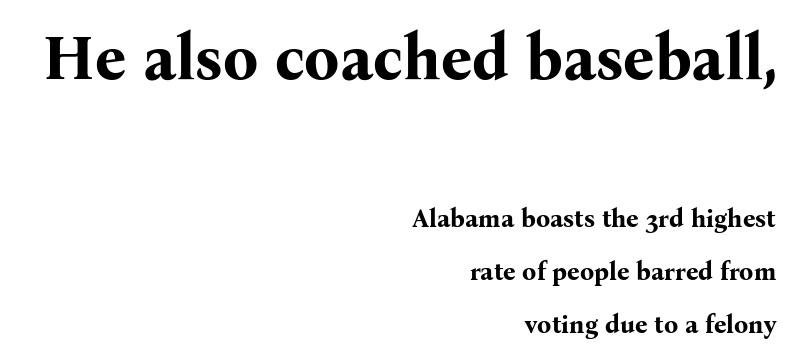
{"serif": "yes", "italic": "no", "bold": "yes", "weight": "bold", "width": "normal", "stroke_contrast": "medium", "x_height": "medium", "monospaced": "no", "underline": "no", "align": "right", "line_spacing": "loose", "line_spacing_ratio": 2.13, "letter_spacing": "normal", "letter_spacing_em": 0.0, "larger_block": "first", "size_ratio": 2.48, "glyph_px": 62}
